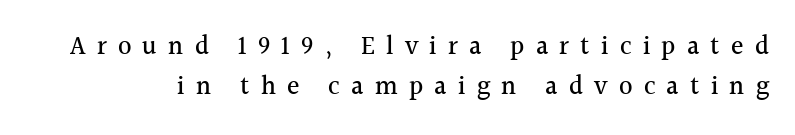
{"italic": "no", "underline": "no", "line_spacing": "normal", "line_spacing_ratio": 1.54, "letter_spacing": "wide", "letter_spacing_em": 0.43, "glyph_px": 26}
